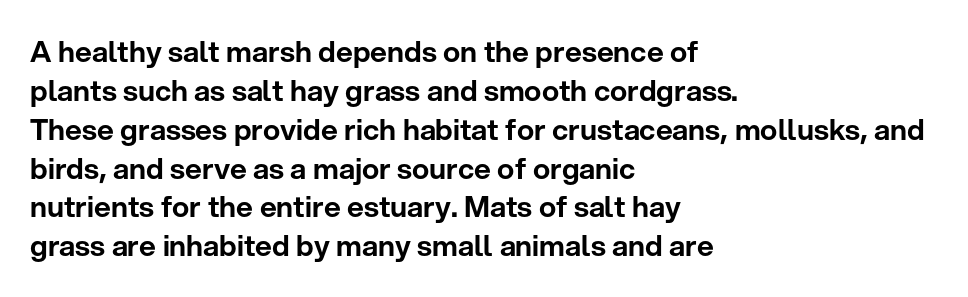
{"serif": "no", "italic": "no", "width": "normal", "stroke_contrast": "low", "x_height": "medium", "monospaced": "no", "underline": "no", "align": "left", "line_spacing": "normal", "line_spacing_ratio": 1.34, "letter_spacing": "normal", "letter_spacing_em": 0.0, "glyph_px": 29}
